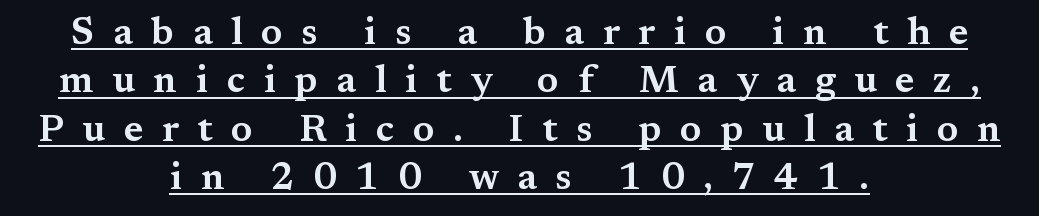
The image shows 38 px wide serif type, upright; set centered, normal line spacing (1.27x), unusually wide letter spacing (+0.49 em), underlined; medium stroke contrast and a medium x-height.
